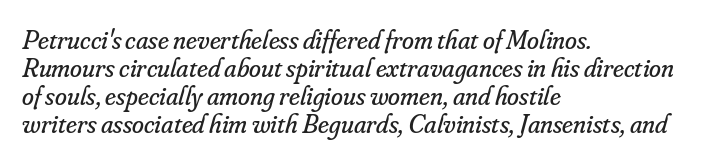
The image shows 27 px text type, italic (leaning right); set left-aligned, tight line spacing (1.04x), normal letter spacing, not underlined.
